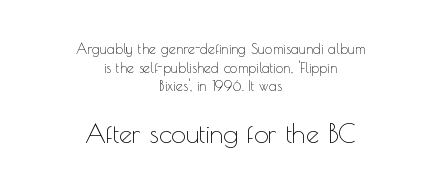
Q: Is the text bold? A: No.
Q: Is the text italic (slanted)? A: No, it is upright.
Q: Is the text underlined? A: No.
Q: How is the paragraph aligned? A: Centered.
Q: Is the spacing between letters normal or unusually wide? A: Normal.
Q: Is the spacing between lines tight, normal or loose? A: Normal.
Q: Which block of text is set in a larger size, the first (top) or the second (bottom)? A: The second (bottom) one.
